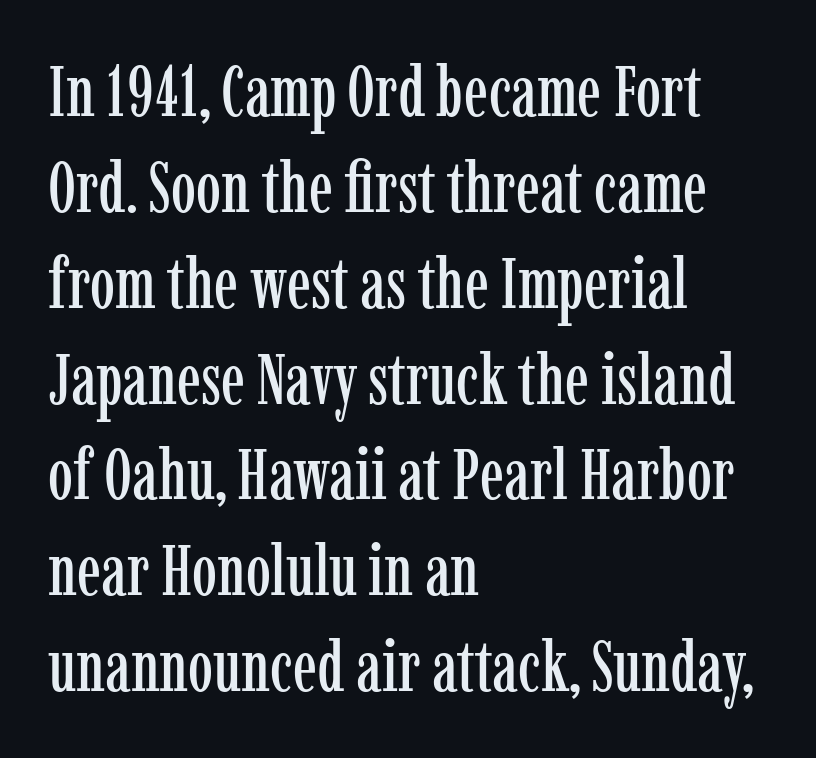
The image shows 71 px condensed serif type, upright; set left-aligned, normal line spacing (1.35x), normal letter spacing, not underlined; low stroke contrast and a medium x-height.
